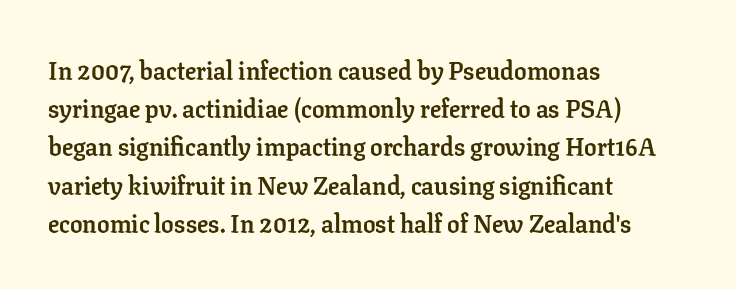
The image shows 25 px bold type, upright; set left-aligned, normal line spacing (1.53x), normal letter spacing, not underlined.
